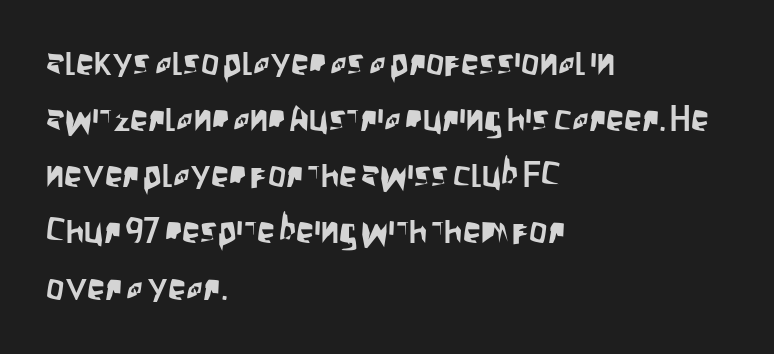
{"serif": "no", "italic": "no", "width": "condensed", "stroke_contrast": "low", "x_height": "large", "monospaced": "no", "underline": "no", "align": "left", "line_spacing": "normal", "line_spacing_ratio": 1.56, "letter_spacing": "normal", "letter_spacing_em": 0.0, "glyph_px": 36}
